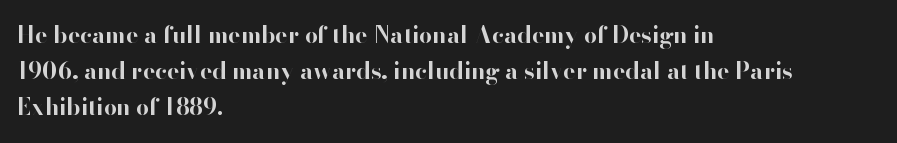
The image shows 23 px bold type, upright; set left-aligned, normal line spacing (1.57x), normal letter spacing, not underlined.
